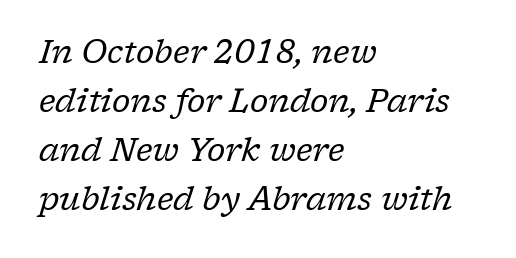
The image shows 32 px regular-weight serif type, italic (leaning right); set left-aligned, normal line spacing (1.53x), normal letter spacing, not underlined; low stroke contrast and a medium x-height.
